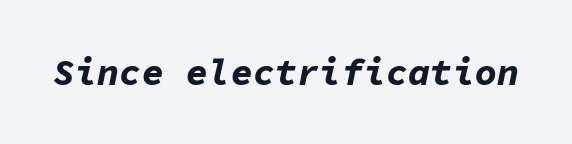
Q: Is the text bold? A: Yes.
Q: Is the text italic (slanted)? A: Yes, it leans right by about 11 degrees.
Q: Is the text underlined? A: No.
Q: Is the spacing between letters normal or unusually wide? A: Normal.
Q: Width (condensed, normal, or wide)? A: Normal.
Q: Stroke contrast? A: Low.
Q: x-height? A: Medium.
Q: Monospaced? A: Yes.
